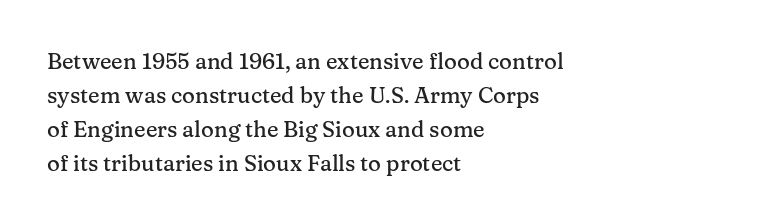
The image shows 22 px text type, upright; set left-aligned, normal line spacing (1.54x), normal letter spacing, not underlined.
